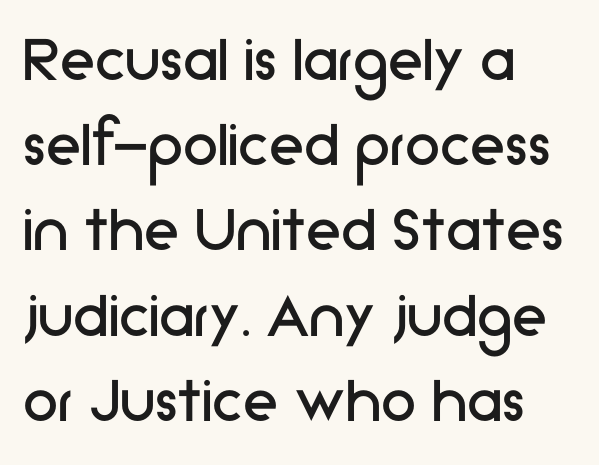
The weight would be labelled regular, book, light, or lighter still. Which margin do the lines hug? The left one — the right edge is uneven. The typeface chosen for these lines omits serifs. Unlike italic type, these characters show no tilt at all. A bare baseline throughout the passage.
